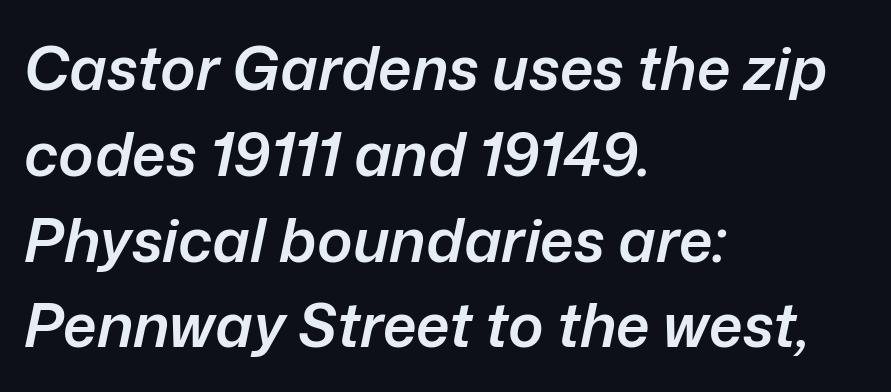
No extra tracking has been applied to these lines. The passage shown leans; its letterforms are oblique. This block has exactly the height ordinary leading produces. Horizontally, the lines are justified to the leading edge only.
